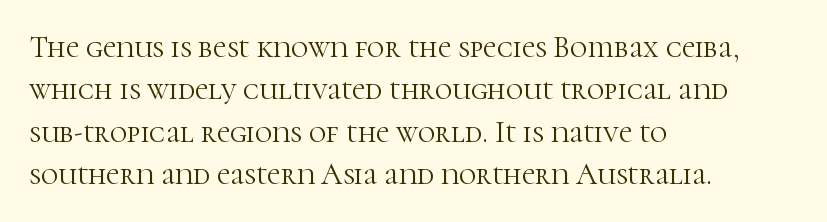
The typeface has the unassuming heft of standard copy or less. You could call the tracking neutral — neither tight nor loose. Alignment: flush left. Looks like regular typesetting: each glyph gets only the width it needs.
